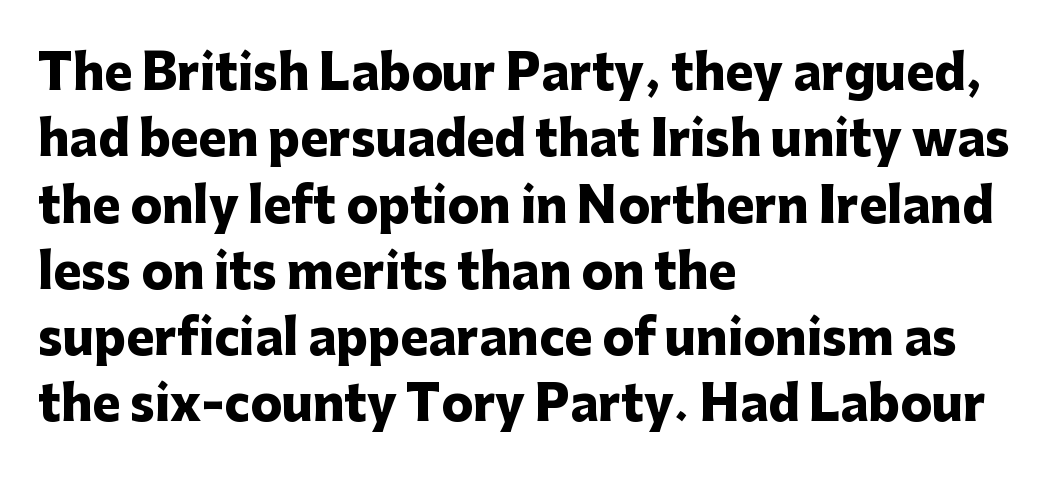
In terms of letterspacing, this is plain default setting. The strip under each line holds only bare page. Nope, not italic — everything's standing straight. You could not count columns in this text — the font is proportionally spaced. Notice how the passage keeps a crisp vertical edge on the left only.
